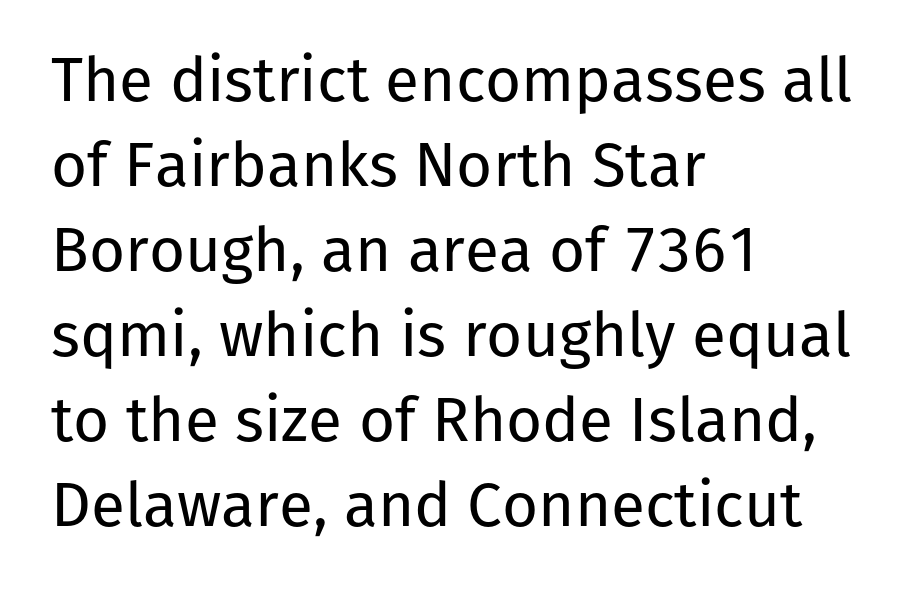
The block of text has a typical density, with ordinary space between rows. Spacing between characters is what you'd get straight out of the box. The rendering uses natural spacing where letterforms have individual widths. Caption: multi-line text, flush left, ragged right. You can tell from the bare stems that sans-serif type was used.
